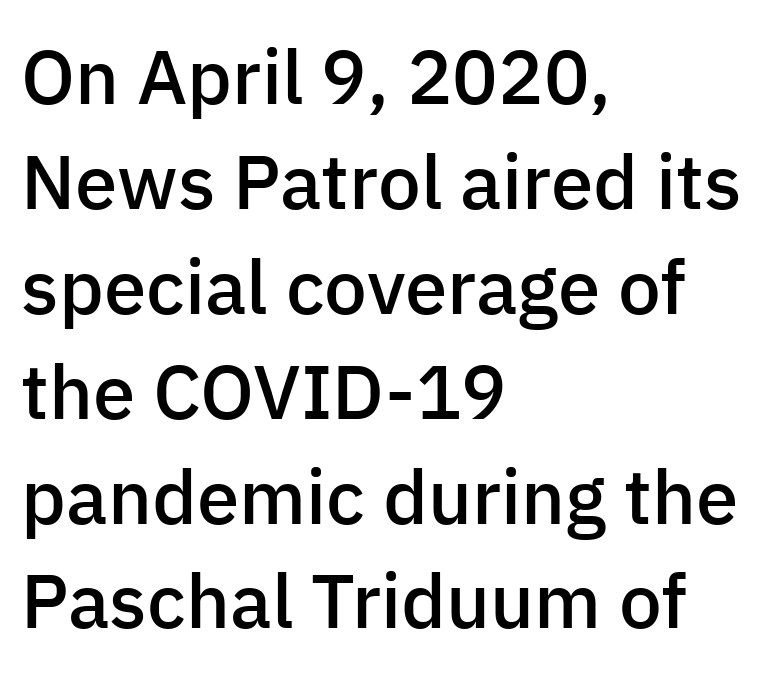
Q: Is the text bold? A: Semi-bold.
Q: Is the text italic (slanted)? A: No, it is upright.
Q: Is the typeface a serif or a sans-serif typeface? A: Sans-serif.
Q: Is the text underlined? A: No.
Q: How is the paragraph aligned? A: Left-aligned.
Q: Is the spacing between letters normal or unusually wide? A: Normal.
Q: Is the spacing between lines tight, normal or loose? A: Normal.
Q: Width (condensed, normal, or wide)? A: Normal.
Q: Stroke contrast? A: Low.
Q: x-height? A: Medium.
Q: Monospaced? A: No.
